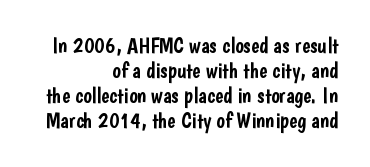
The image shows 22 px text type, upright; set right-aligned, tight line spacing (1.14x), normal letter spacing, not underlined.
